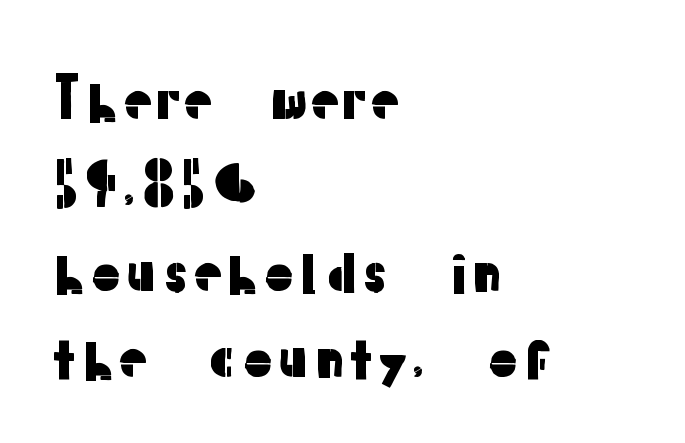
The image shows 57 px sans-serif type, upright; set left-aligned, normal line spacing (1.51x), normal letter spacing, not underlined; low stroke contrast and a medium x-height.
